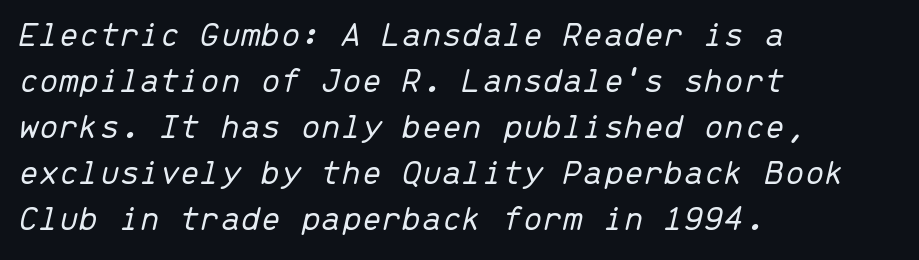
{"italic": "yes", "lean": "right", "slant_degrees": 13, "bold": "no", "weight": "light", "width": "normal", "stroke_contrast": "low", "x_height": "medium", "monospaced": "yes", "underline": "no", "align": "left", "line_spacing": "normal", "line_spacing_ratio": 1.28, "letter_spacing": "normal", "letter_spacing_em": 0.0, "glyph_px": 36}
